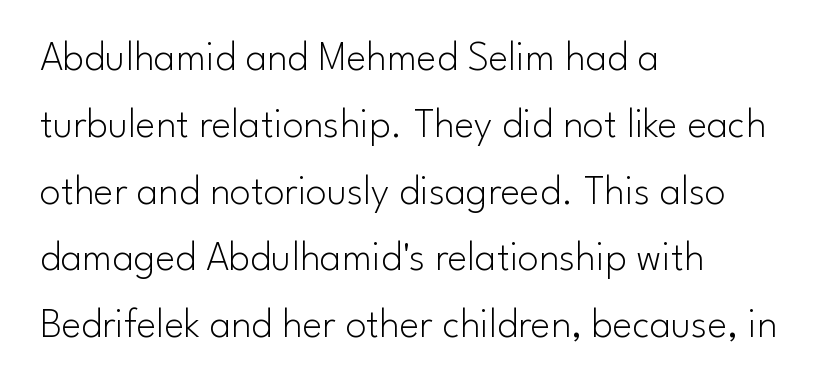
{"serif": "no", "italic": "no", "bold": "no", "weight": "light", "width": "normal", "stroke_contrast": "low", "x_height": "small", "monospaced": "no", "underline": "no", "align": "left", "line_spacing": "normal", "line_spacing_ratio": 1.59, "letter_spacing": "normal", "letter_spacing_em": 0.0, "glyph_px": 42}
